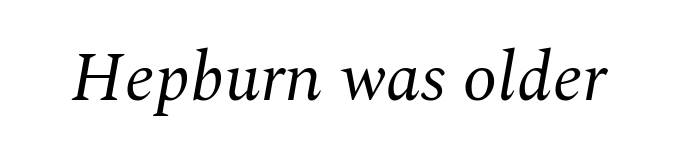
The image shows 70 px regular-weight serif type, italic (leaning right); set normal letter spacing, not underlined; medium stroke contrast and a medium x-height.
